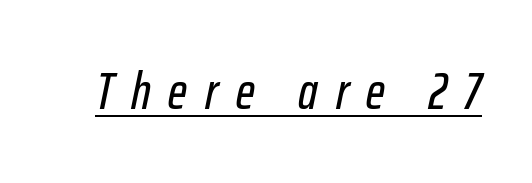
The rendering uses natural spacing where letterforms have individual widths. The specimen includes a rule beneath the text block's lines. You could only call the tracking loose — the letters float apart. The face used here has a pronounced slope to its letters.
